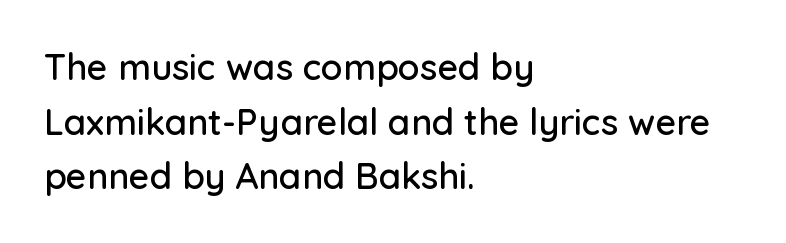
The image shows 36 px sans-serif type, upright; set left-aligned, normal line spacing (1.52x), normal letter spacing, not underlined; low stroke contrast and a medium x-height.
